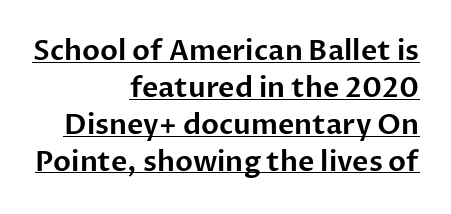
Q: Is the text italic (slanted)? A: No, it is upright.
Q: Is the typeface a serif or a sans-serif typeface? A: Sans-serif.
Q: Is the text underlined? A: Yes.
Q: How is the paragraph aligned? A: Right-aligned.
Q: Is the spacing between letters normal or unusually wide? A: Normal.
Q: Is the spacing between lines tight, normal or loose? A: Normal.
Q: Width (condensed, normal, or wide)? A: Normal.
Q: Stroke contrast? A: Low.
Q: x-height? A: Medium.
Q: Monospaced? A: No.
